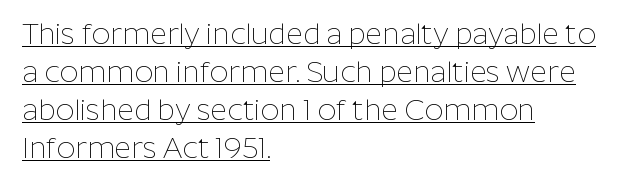
The image shows 29 px thin sans-serif type, upright; set left-aligned, normal line spacing (1.31x), normal letter spacing, underlined; low stroke contrast and a medium x-height.
